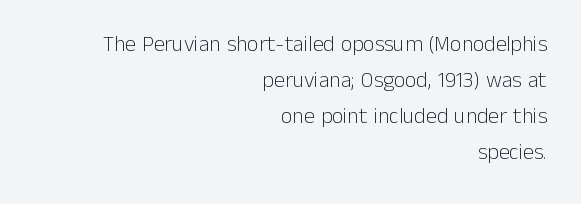
The image shows 22 px text type, upright; set right-aligned, normal line spacing (1.64x), normal letter spacing, not underlined.
